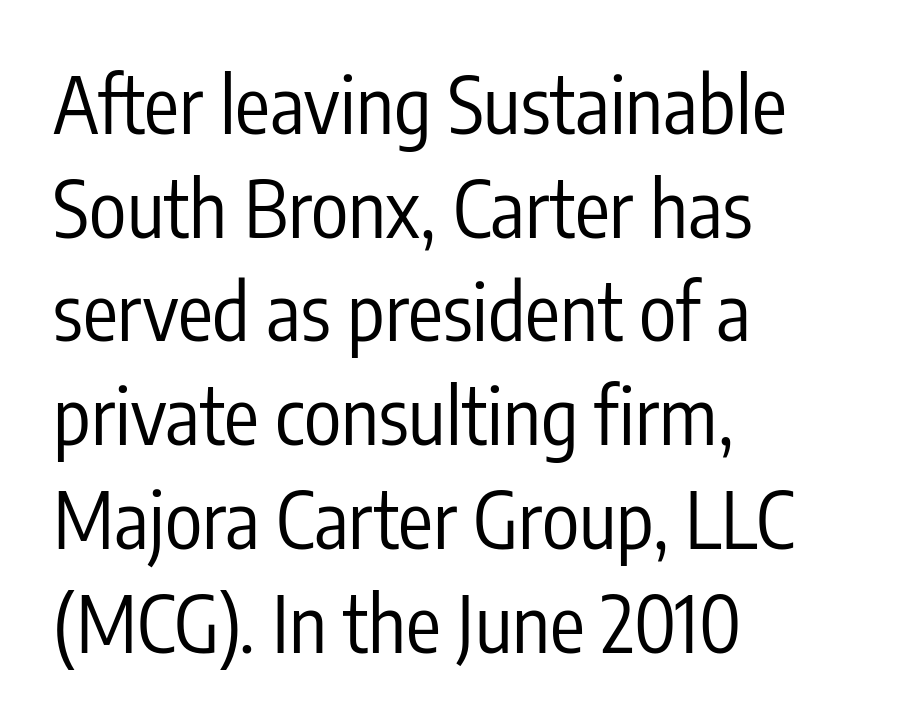
Q: Is the text bold? A: No.
Q: Is the text italic (slanted)? A: No, it is upright.
Q: Is the typeface a serif or a sans-serif typeface? A: Sans-serif.
Q: Is the text underlined? A: No.
Q: How is the paragraph aligned? A: Left-aligned.
Q: Is the spacing between letters normal or unusually wide? A: Normal.
Q: Is the spacing between lines tight, normal or loose? A: Normal.
Q: Width (condensed, normal, or wide)? A: Condensed.
Q: Stroke contrast? A: Low.
Q: x-height? A: Medium.
Q: Monospaced? A: No.
